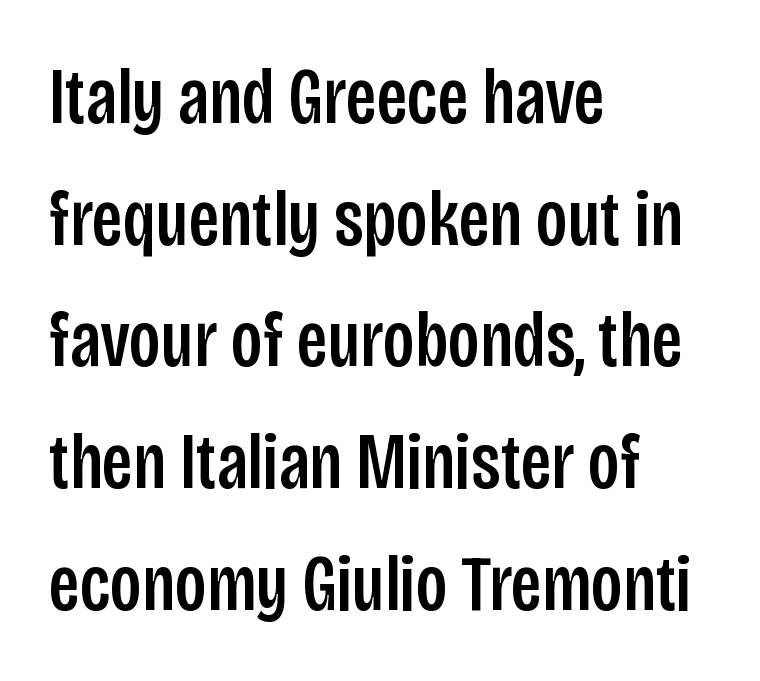
Q: Is the text italic (slanted)? A: No, it is upright.
Q: Is the typeface a serif or a sans-serif typeface? A: Sans-serif.
Q: Is the text underlined? A: No.
Q: How is the paragraph aligned? A: Left-aligned.
Q: Is the spacing between letters normal or unusually wide? A: Normal.
Q: Is the spacing between lines tight, normal or loose? A: Normal.
Q: Width (condensed, normal, or wide)? A: Condensed.
Q: Stroke contrast? A: Low.
Q: x-height? A: Large.
Q: Monospaced? A: No.
